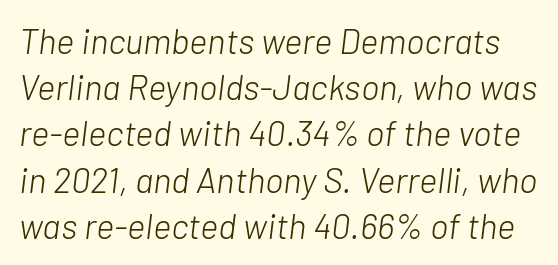
Q: Is the text bold? A: No.
Q: Is the text italic (slanted)? A: Yes, it leans right by about 7 degrees.
Q: Is the text underlined? A: No.
Q: Is the spacing between letters normal or unusually wide? A: Normal.
Q: Is the spacing between lines tight, normal or loose? A: Normal.
Q: Width (condensed, normal, or wide)? A: Normal.
Q: Stroke contrast? A: Low.
Q: x-height? A: Medium.
Q: Monospaced? A: No.
